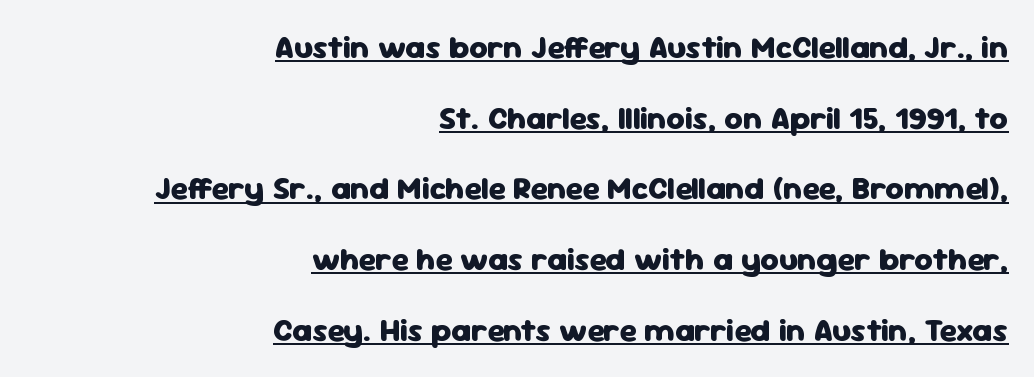
{"serif": "no", "italic": "no", "bold": "yes", "weight": "heavy", "width": "normal", "stroke_contrast": "low", "x_height": "medium", "monospaced": "no", "underline": "yes", "align": "right", "line_spacing": "loose", "line_spacing_ratio": 2.21, "letter_spacing": "normal", "letter_spacing_em": 0.0, "glyph_px": 32}
